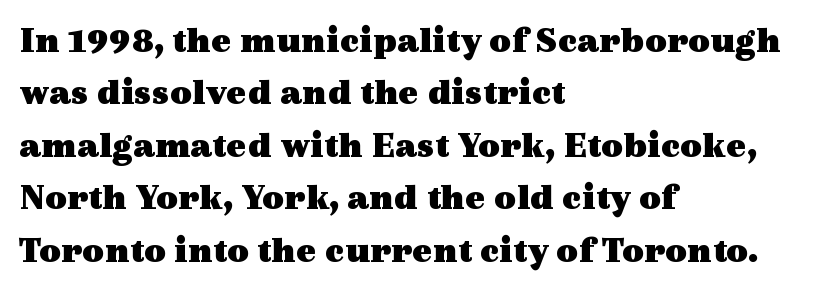
The image shows 38 px heavy, wide serif type, upright; set left-aligned, normal line spacing (1.38x), normal letter spacing, not underlined; a medium x-height.
